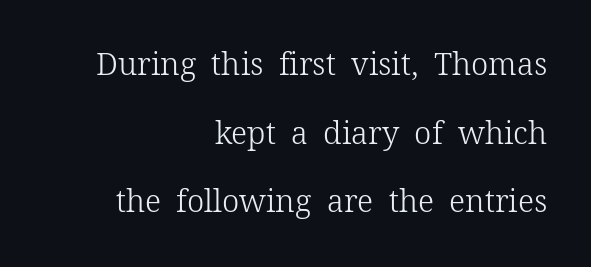
Only glyphs here, with clear space below each row. Layout note: lines flush right. You could fit nearly another row in the gap between these rows. This is roman type, the default non-slanted kind.
